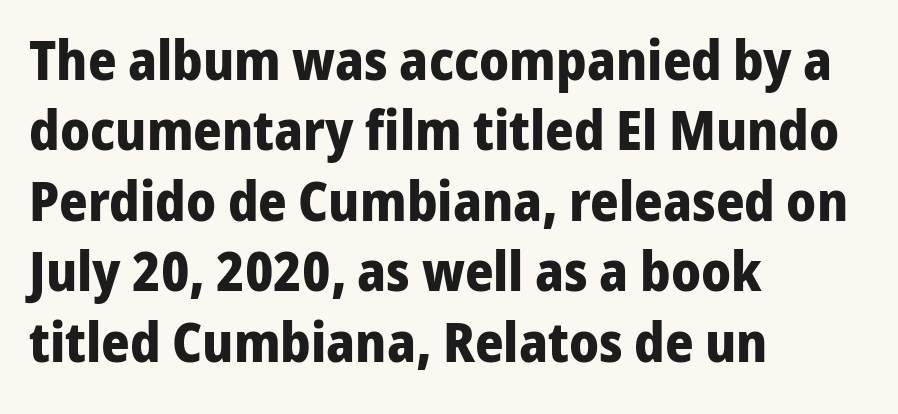
What kind of face is this? One without serifs — a sans. A bare baseline throughout the passage. The rendering keeps characters at their native spacing. Do the letters lean? They stand straight.
